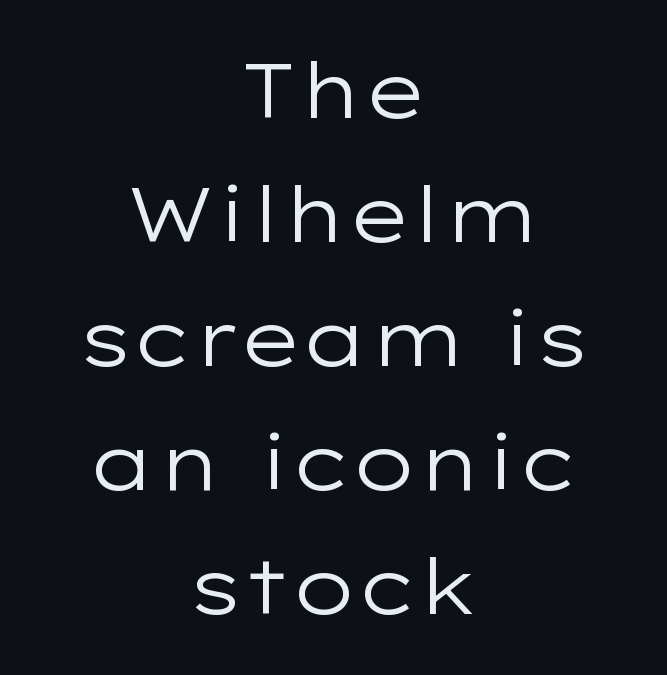
The image shows 77 px regular-weight, wide sans-serif type, upright; set centered, normal line spacing (1.61x), normal letter spacing, not underlined; low stroke contrast and a medium x-height.
